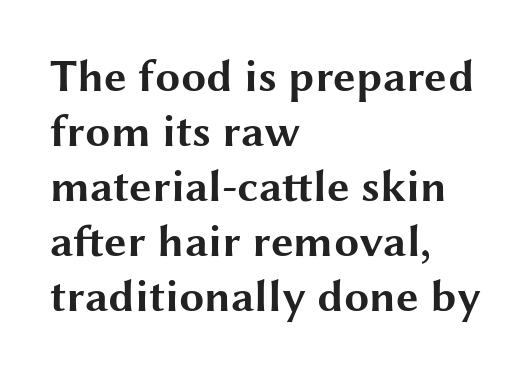
The image shows 45 px bold, wide sans-serif type, upright; set left-aligned, line spacing 1.22x, normal letter spacing, not underlined; medium stroke contrast and a medium x-height.
